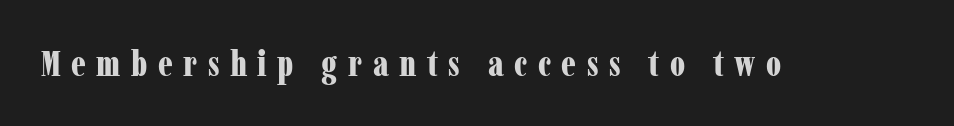
{"serif": "yes", "italic": "no", "bold": "yes", "weight": "bold", "width": "condensed", "stroke_contrast": "low", "x_height": "medium", "monospaced": "no", "underline": "no", "letter_spacing": "wide", "letter_spacing_em": 0.29, "glyph_px": 36}
